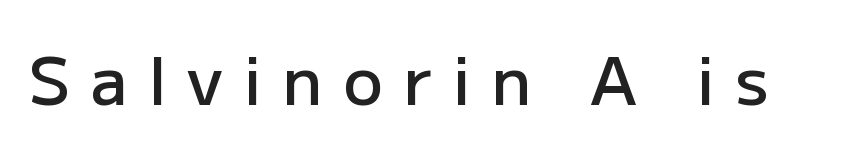
No word sits above an underline. These lines are composed in type without serifs. The horizontal fit of the characters is loose and conspicuously gappy. What weight is shown? A semibold, between regular and bold. Upright lettering throughout. Each letter keeps its own natural width here, so spacing adapts to shape.
